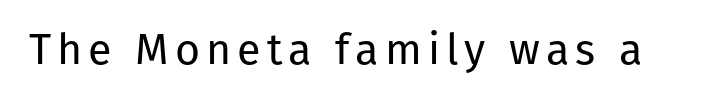
Q: Is the text bold? A: No.
Q: Is the text italic (slanted)? A: No, it is upright.
Q: Is the typeface a serif or a sans-serif typeface? A: Sans-serif.
Q: Is the text underlined? A: No.
Q: Width (condensed, normal, or wide)? A: Normal.
Q: Stroke contrast? A: Low.
Q: x-height? A: Medium.
Q: Monospaced? A: No.
